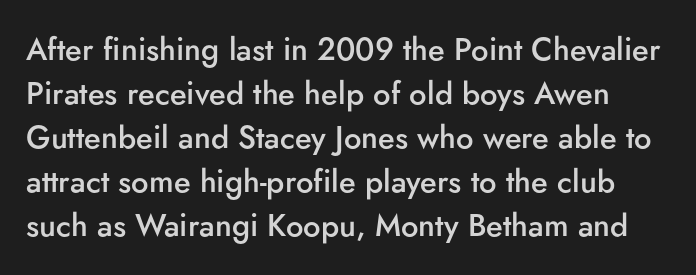
Q: Is the text bold? A: Semi-bold.
Q: Is the text italic (slanted)? A: No, it is upright.
Q: Is the typeface a serif or a sans-serif typeface? A: Sans-serif.
Q: Is the text underlined? A: No.
Q: Is the spacing between letters normal or unusually wide? A: Normal.
Q: Is the spacing between lines tight, normal or loose? A: Normal.
Q: Width (condensed, normal, or wide)? A: Normal.
Q: Stroke contrast? A: Low.
Q: x-height? A: Small.
Q: Monospaced? A: No.
